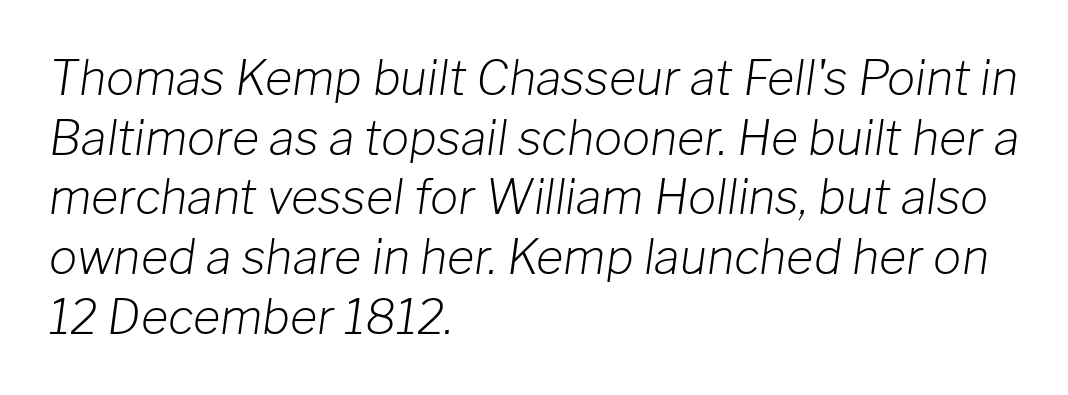
{"italic": "yes", "lean": "right", "slant_degrees": 8, "bold": "no", "weight": "light", "width": "normal", "stroke_contrast": "low", "x_height": "medium", "monospaced": "no", "underline": "no", "align": "left", "line_spacing": "normal", "line_spacing_ratio": 1.27, "letter_spacing": "normal", "letter_spacing_em": 0.0, "glyph_px": 47}
